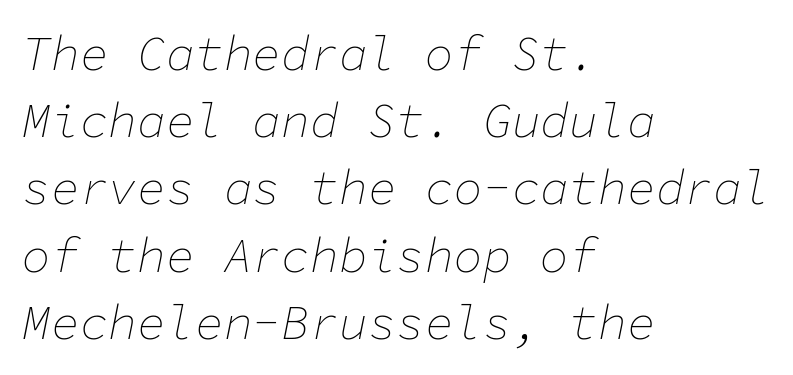
{"italic": "yes", "lean": "right", "slant_degrees": 11, "bold": "no", "weight": "thin", "width": "normal", "stroke_contrast": "low", "x_height": "medium", "monospaced": "yes", "underline": "no", "align": "left", "line_spacing": "normal", "line_spacing_ratio": 1.4, "letter_spacing": "normal", "letter_spacing_em": 0.0, "glyph_px": 48}
